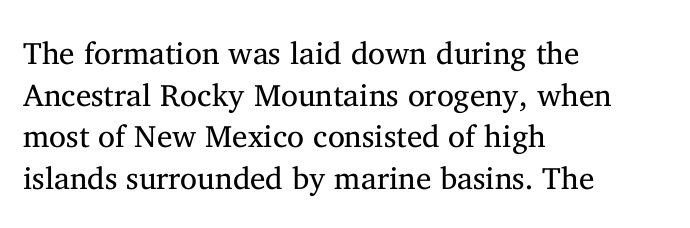
Q: Is the text bold? A: No.
Q: Is the text italic (slanted)? A: No, it is upright.
Q: Is the typeface a serif or a sans-serif typeface? A: Serif.
Q: Is the text underlined? A: No.
Q: How is the paragraph aligned? A: Left-aligned.
Q: Is the spacing between letters normal or unusually wide? A: Normal.
Q: Is the spacing between lines tight, normal or loose? A: Normal.
Q: Width (condensed, normal, or wide)? A: Normal.
Q: Stroke contrast? A: Medium.
Q: x-height? A: Medium.
Q: Monospaced? A: No.
